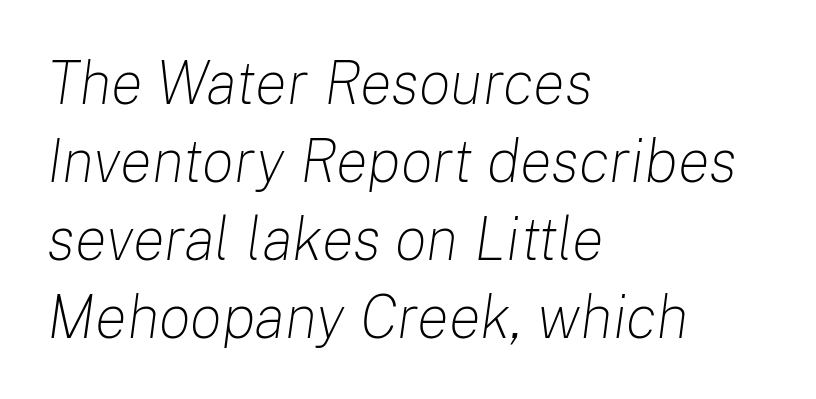
{"italic": "yes", "lean": "right", "slant_degrees": 8, "bold": "no", "weight": "light", "width": "normal", "stroke_contrast": "low", "x_height": "medium", "monospaced": "no", "underline": "no", "align": "left", "line_spacing": "normal", "line_spacing_ratio": 1.3, "letter_spacing": "normal", "letter_spacing_em": 0.0, "glyph_px": 60}
